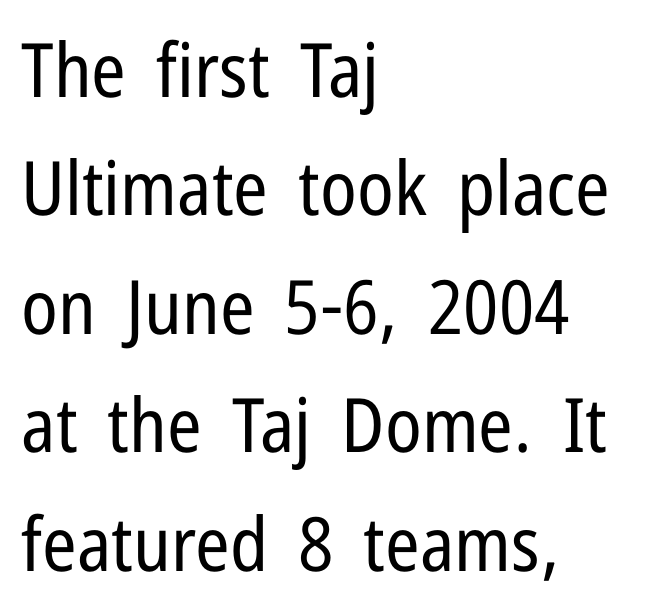
The image shows 75 px regular-weight, condensed sans-serif type, upright; set left-aligned, normal line spacing (1.58x), normal letter spacing, not underlined; low stroke contrast and a medium x-height.
